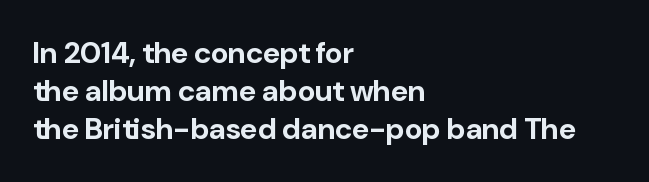
The image shows 30 px bold sans-serif type, upright; set left-aligned, normal line spacing (1.26x), normal letter spacing, not underlined; low stroke contrast and a medium x-height.
